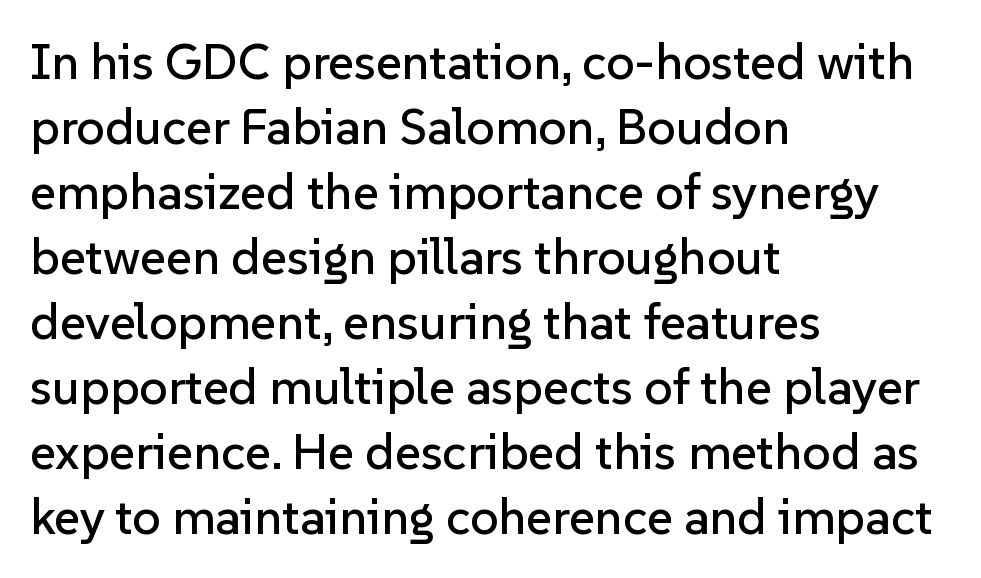
{"serif": "no", "italic": "no", "width": "normal", "stroke_contrast": "low", "x_height": "medium", "monospaced": "no", "underline": "no", "align": "left", "line_spacing": "normal", "line_spacing_ratio": 1.3, "letter_spacing": "normal", "letter_spacing_em": 0.0, "glyph_px": 50}
